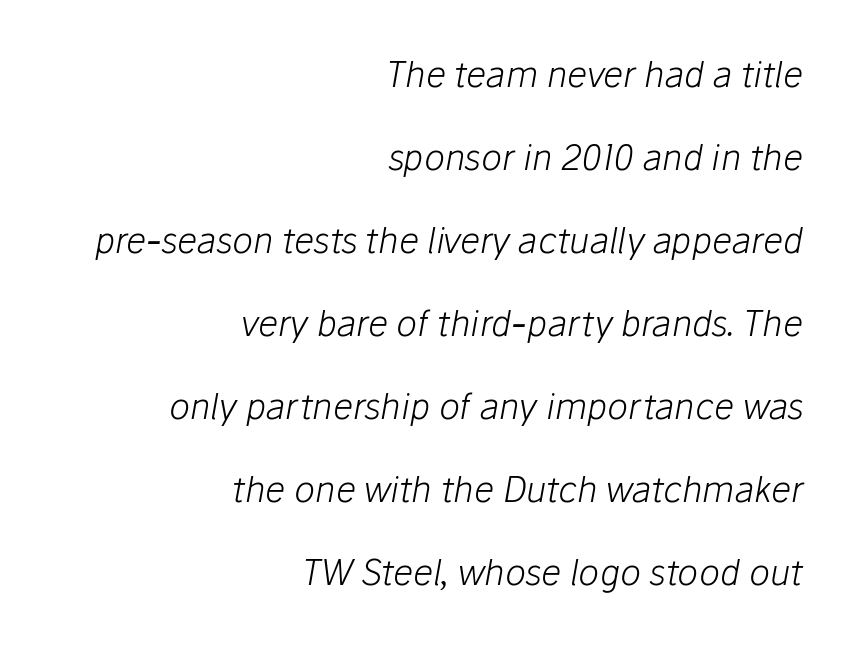
Q: Is the text bold? A: No.
Q: Is the text italic (slanted)? A: Yes, it leans right by about 10 degrees.
Q: Is the text underlined? A: No.
Q: How is the paragraph aligned? A: Right-aligned.
Q: Is the spacing between letters normal or unusually wide? A: Normal.
Q: Is the spacing between lines tight, normal or loose? A: Loose.
Q: Width (condensed, normal, or wide)? A: Normal.
Q: Stroke contrast? A: Low.
Q: x-height? A: Medium.
Q: Monospaced? A: No.
